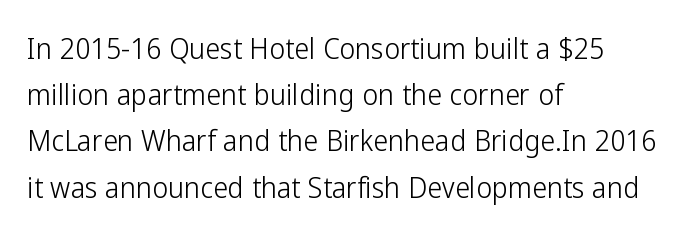
Is this a fixed-width face? No — the glyphs have proportional, varying widths. Observe the absence of serifs on each vertical stroke in this sample. The text block is weighted toward the left margin, trailing off unevenly rightward. No extra ink here — the face is not bold. Students, note that the glyphs here touch the page at normal intervals. The typography opts for an upright posture over an oblique one.
